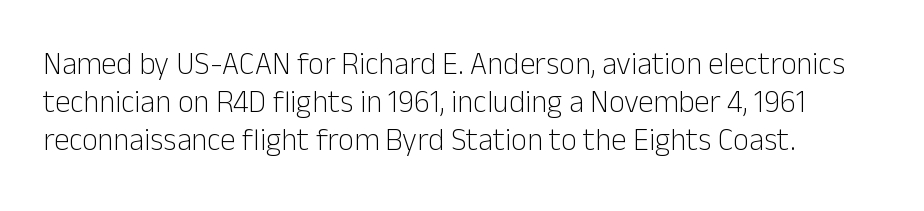
{"serif": "no", "italic": "no", "bold": "no", "weight": "light", "width": "normal", "stroke_contrast": "low", "x_height": "medium", "monospaced": "no", "underline": "no", "align": "left", "line_spacing_ratio": 1.23, "letter_spacing": "normal", "letter_spacing_em": 0.0, "glyph_px": 31}
